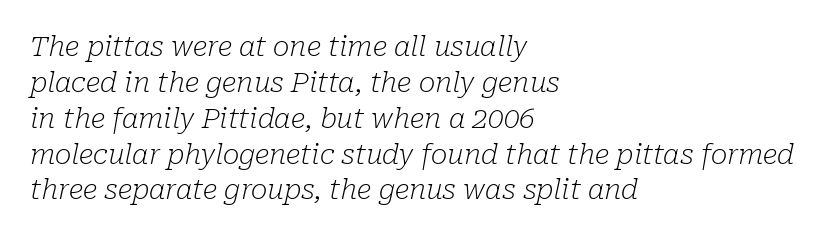
Q: Is the text bold? A: No.
Q: Is the text italic (slanted)? A: Yes, it leans right by about 10 degrees.
Q: Is the typeface a serif or a sans-serif typeface? A: Serif.
Q: Is the text underlined? A: No.
Q: How is the paragraph aligned? A: Left-aligned.
Q: Is the spacing between letters normal or unusually wide? A: Normal.
Q: Is the spacing between lines tight, normal or loose? A: Normal.
Q: Width (condensed, normal, or wide)? A: Normal.
Q: Stroke contrast? A: Low.
Q: x-height? A: Medium.
Q: Monospaced? A: No.
